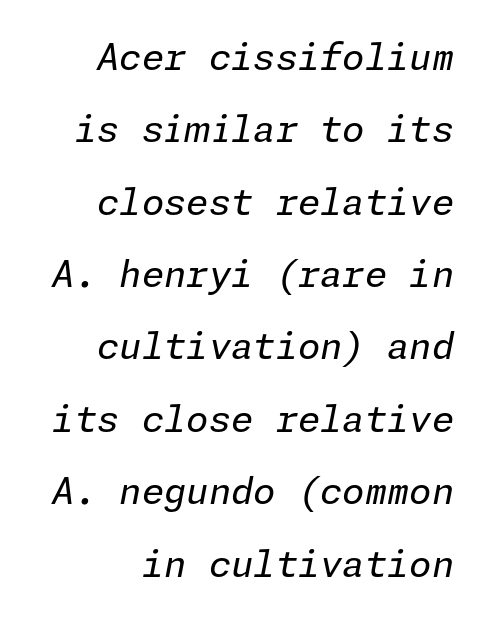
Q: Is the text bold? A: No.
Q: Is the text italic (slanted)? A: Yes, it leans right by about 11 degrees.
Q: Is the text underlined? A: No.
Q: Is the spacing between letters normal or unusually wide? A: Normal.
Q: Is the spacing between lines tight, normal or loose? A: Loose.
Q: Width (condensed, normal, or wide)? A: Normal.
Q: Stroke contrast? A: Low.
Q: x-height? A: Medium.
